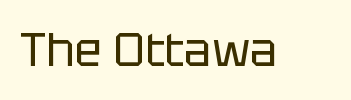
{"serif": "no", "italic": "no", "bold": "no", "weight": "regular", "width": "normal", "stroke_contrast": "low", "x_height": "large", "monospaced": "no", "underline": "no", "letter_spacing": "normal", "letter_spacing_em": 0.0, "glyph_px": 46}
